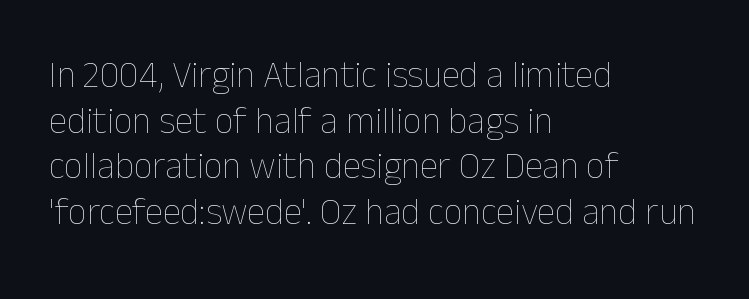
On a weight scale, this lands at 450 or below. Spacing between characters is what you'd get straight out of the box. Each letter keeps its own natural width here, so spacing adapts to shape. Words float on clear page, feet unadorned.
